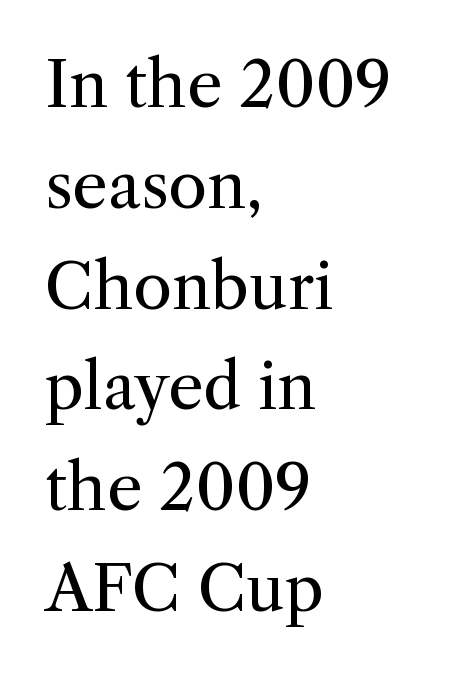
The image shows 63 px regular-weight serif type, upright; set left-aligned, normal line spacing (1.6x), normal letter spacing, not underlined; medium stroke contrast and a medium x-height.
